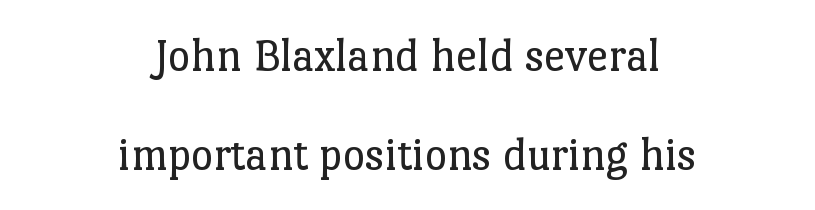
{"serif": "yes", "italic": "no", "bold": "no", "weight": "regular", "width": "normal", "stroke_contrast": "low", "x_height": "medium", "monospaced": "no", "underline": "no", "align": "center", "line_spacing": "loose", "line_spacing_ratio": 2.06, "letter_spacing": "normal", "letter_spacing_em": 0.0, "glyph_px": 48}
